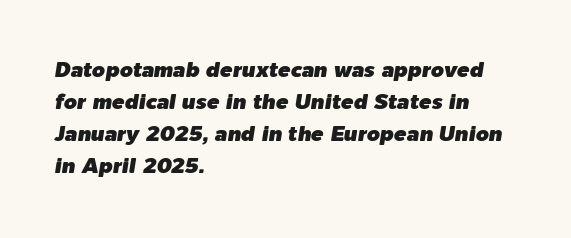
The image shows 21 px text type, italic (leaning right); set left-aligned, normal line spacing (1.53x), normal letter spacing, not underlined.
